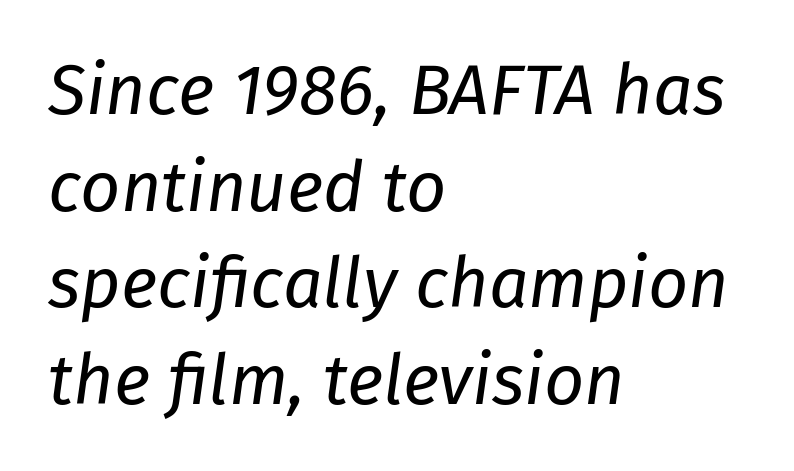
Q: Is the text bold? A: No.
Q: Is the text italic (slanted)? A: Yes, it leans right by about 8 degrees.
Q: Is the text underlined? A: No.
Q: How is the paragraph aligned? A: Left-aligned.
Q: Is the spacing between letters normal or unusually wide? A: Normal.
Q: Is the spacing between lines tight, normal or loose? A: Normal.
Q: Width (condensed, normal, or wide)? A: Normal.
Q: Stroke contrast? A: Low.
Q: x-height? A: Medium.
Q: Monospaced? A: No.
